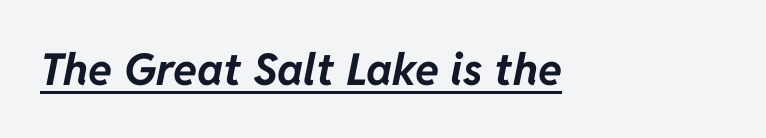
The image shows 44 px bold type, italic (leaning right); set normal letter spacing, underlined; low stroke contrast and a medium x-height.
